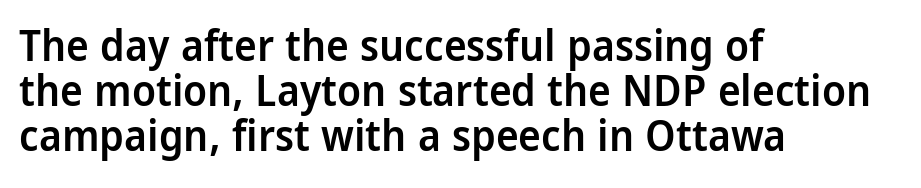
{"serif": "no", "italic": "no", "bold": "semi", "weight": "semibold", "width": "condensed", "stroke_contrast": "low", "x_height": "large", "monospaced": "no", "underline": "no", "align": "left", "line_spacing": "tight", "line_spacing_ratio": 1.05, "letter_spacing": "normal", "letter_spacing_em": 0.0, "glyph_px": 43}
